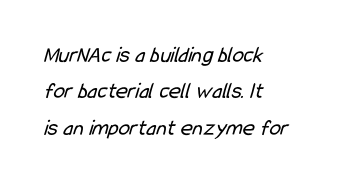
The image shows 23 px text type; set left-aligned, normal line spacing (1.58x), normal letter spacing, not underlined.
